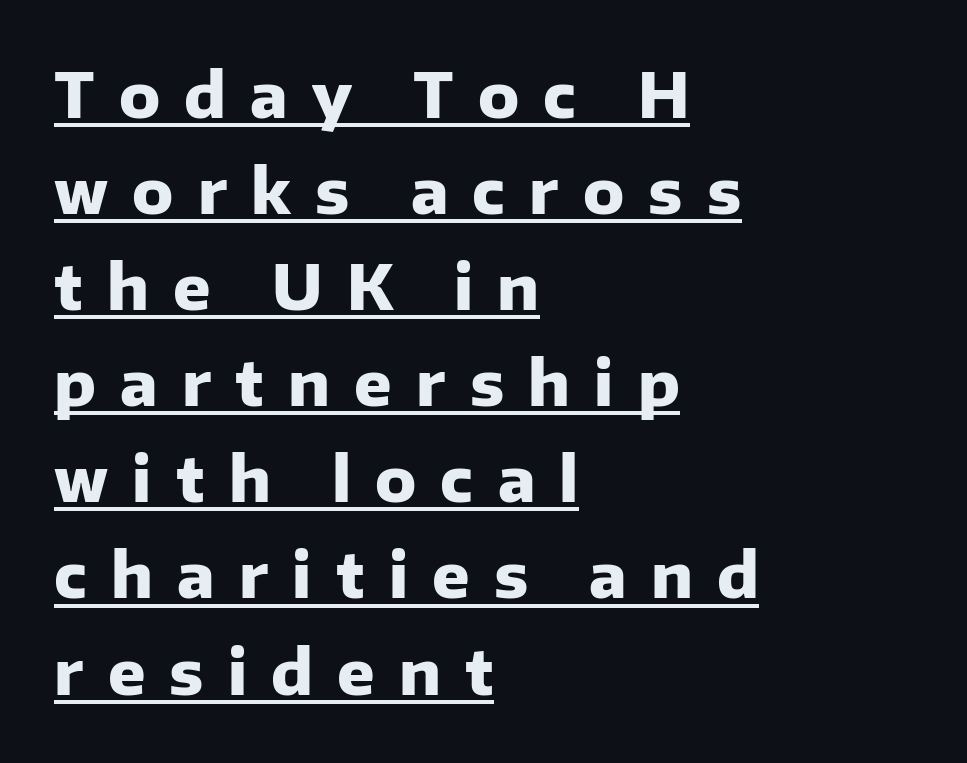
The image shows 62 px heavy sans-serif type, upright; set left-aligned, normal line spacing (1.55x), unusually wide letter spacing (+0.39 em), underlined; low stroke contrast and a medium x-height.
